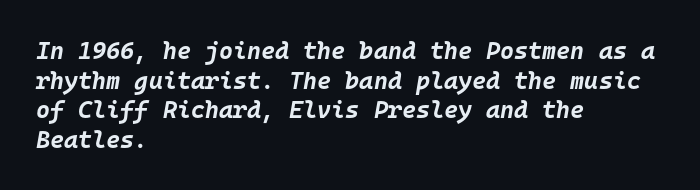
{"italic": "yes", "lean": "right", "slant_degrees": 10, "bold": "yes", "underline": "no", "align": "left", "line_spacing_ratio": 1.23, "letter_spacing": "normal", "letter_spacing_em": 0.0, "glyph_px": 24}
